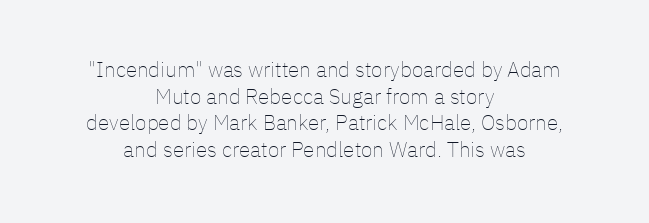
{"italic": "no", "bold": "no", "underline": "no", "align": "center", "line_spacing": "normal", "line_spacing_ratio": 1.27, "letter_spacing": "normal", "letter_spacing_em": 0.0, "glyph_px": 21}
